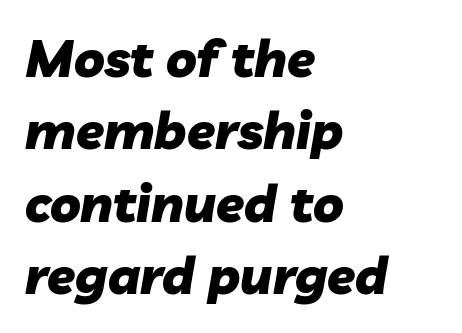
A dark, heavy texture on the line: the type is bold. Slant detected: the letters are inclined. Underline: absent. The rendering anchors every line to the left-hand side.
